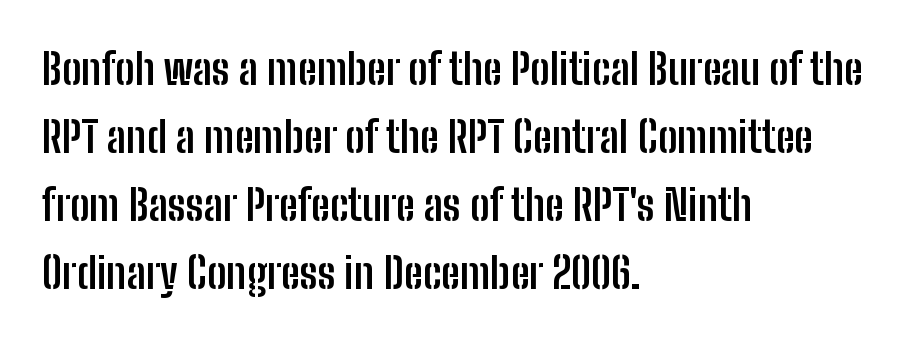
Q: Is the text bold? A: Yes.
Q: Is the text italic (slanted)? A: No, it is upright.
Q: Is the typeface a serif or a sans-serif typeface? A: Sans-serif.
Q: Is the text underlined? A: No.
Q: How is the paragraph aligned? A: Left-aligned.
Q: Is the spacing between letters normal or unusually wide? A: Normal.
Q: Is the spacing between lines tight, normal or loose? A: Normal.
Q: Width (condensed, normal, or wide)? A: Condensed.
Q: Stroke contrast? A: Low.
Q: x-height? A: Medium.
Q: Monospaced? A: No.
